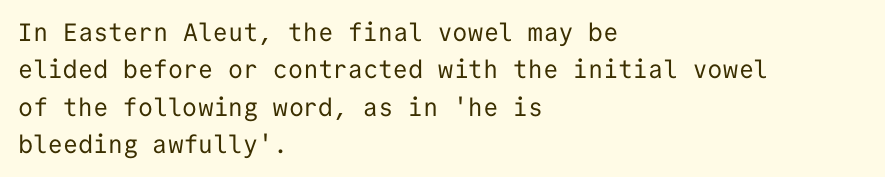
The image shows 25 px text type, upright; set left-aligned, normal line spacing (1.5x), normal letter spacing, not underlined.
